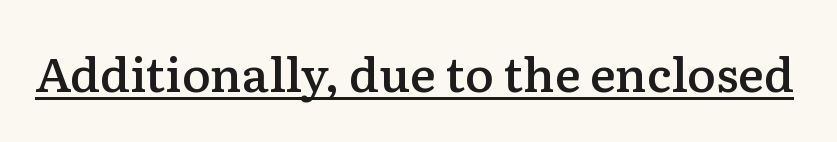
Notice how a bar underscores the lettering throughout. The passage shown is semibold, sitting just below true bold. The rendering uses natural spacing where letterforms have individual widths. Is the letter spacing exaggerated? No — it looks like the ordinary default. It's the straight-up-and-down kind of type. The type family on display is of the serif kind.
